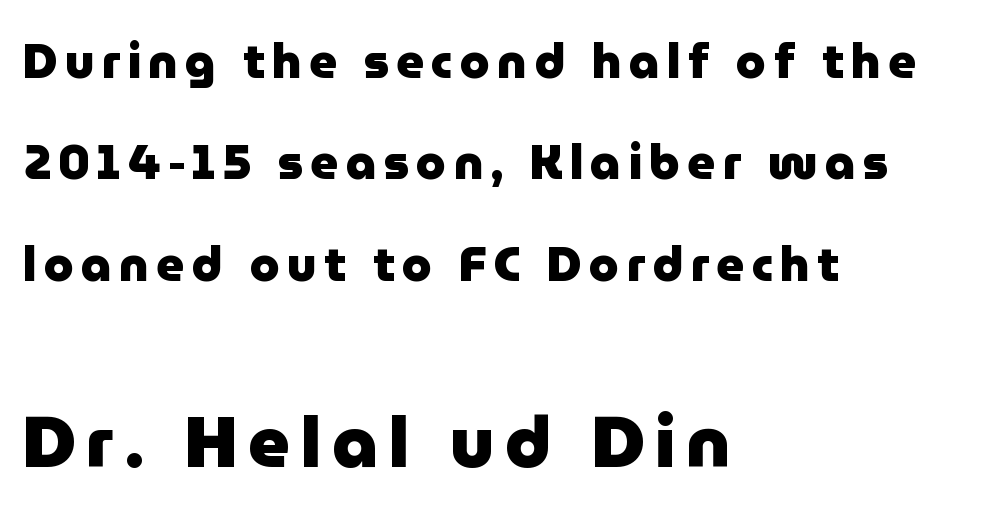
The image shows 72 px heavy sans-serif type, upright; set left-aligned, loose line spacing (2.11x), not underlined; the second (bottom) block is 1.5x larger; low stroke contrast and a medium x-height.
